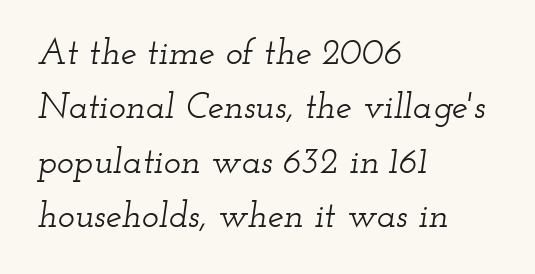
The image shows 36 px wide serif type, italic (leaning right); set left-aligned, normal line spacing (1.51x), normal letter spacing, not underlined; low stroke contrast and a small x-height.
